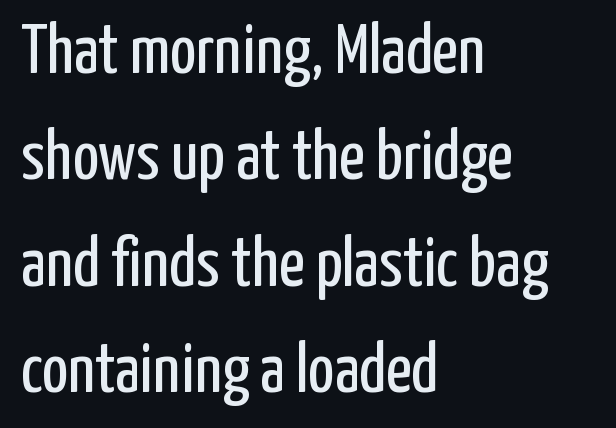
Notice how descenders clear the ascenders below comfortably — that's standard leading. In terms of posture, this sample is upright. The cut favours lightness, reaching ordinary text weight at its darkest. The setting favours the left margin, as ordinary paragraphs usually do. The rendering shows plain stroke endings on the letterforms — a sans-serif design.
